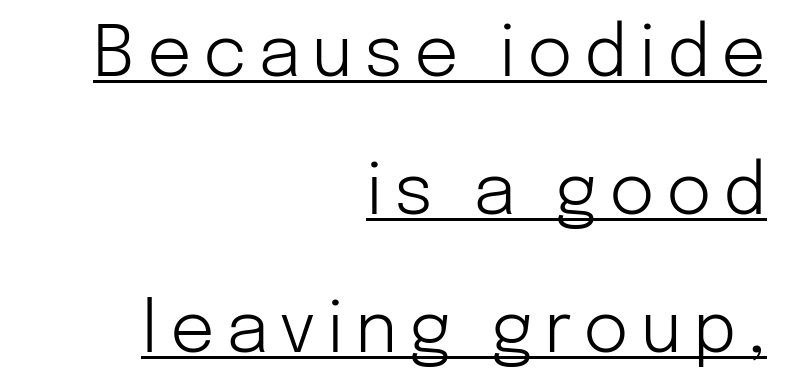
Q: Is the text bold? A: No.
Q: Is the text italic (slanted)? A: No, it is upright.
Q: Is the typeface a serif or a sans-serif typeface? A: Sans-serif.
Q: Is the text underlined? A: Yes.
Q: How is the paragraph aligned? A: Right-aligned.
Q: Is the spacing between lines tight, normal or loose? A: Loose.
Q: Width (condensed, normal, or wide)? A: Normal.
Q: Stroke contrast? A: Low.
Q: x-height? A: Medium.
Q: Monospaced? A: No.
